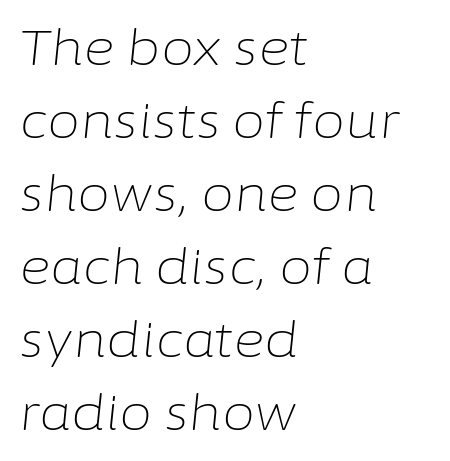
The passage shown is not underscored anywhere. Casual observation: everything's shoved over to the left. These lines sit exactly where default settings would place them. Looks like regular typesetting: each glyph gets only the width it needs.
